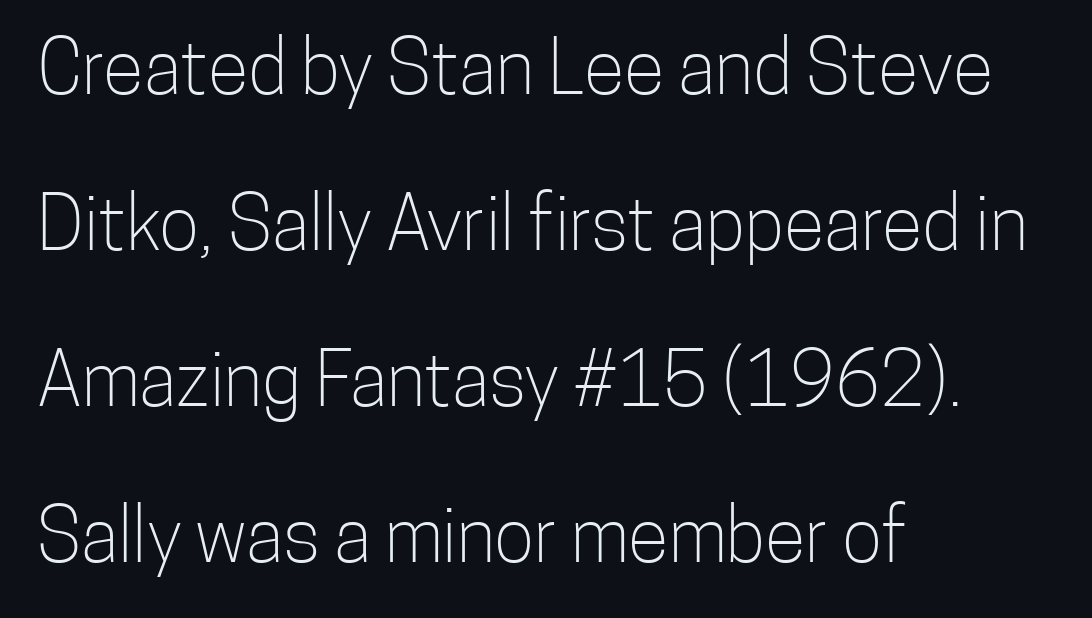
The image shows 75 px light, condensed sans-serif type, upright; set left-aligned, loose line spacing (2.08x), normal letter spacing, not underlined; low stroke contrast and a medium x-height.
